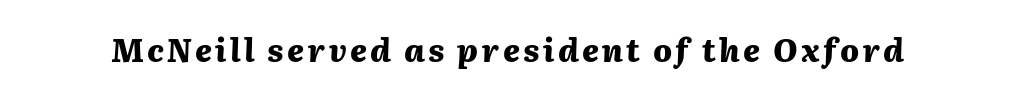
{"italic": "yes", "lean": "right", "slant_degrees": 2, "bold": "yes", "weight": "heavy", "width": "normal", "stroke_contrast": "medium", "x_height": "medium", "monospaced": "no", "underline": "no", "glyph_px": 31}
